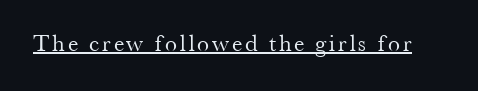
This reads as an unemphasized weight, regular at the heaviest. A typographer would call this underscored text. Posture: upright roman.
